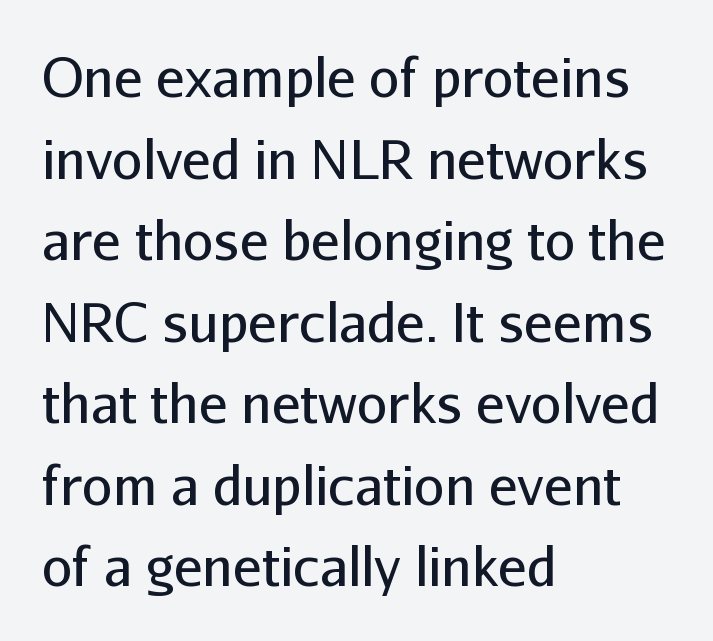
{"serif": "no", "italic": "no", "bold": "no", "weight": "regular", "width": "normal", "stroke_contrast": "low", "x_height": "medium", "monospaced": "no", "underline": "no", "align": "left", "line_spacing": "normal", "line_spacing_ratio": 1.51, "letter_spacing": "normal", "letter_spacing_em": 0.0, "glyph_px": 54}
